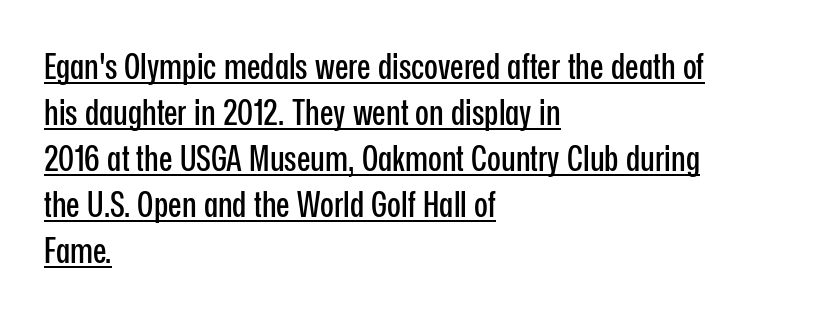
Q: Is the text italic (slanted)? A: No, it is upright.
Q: Is the typeface a serif or a sans-serif typeface? A: Sans-serif.
Q: Is the text underlined? A: Yes.
Q: How is the paragraph aligned? A: Left-aligned.
Q: Is the spacing between letters normal or unusually wide? A: Normal.
Q: Is the spacing between lines tight, normal or loose? A: Normal.
Q: Width (condensed, normal, or wide)? A: Condensed.
Q: Stroke contrast? A: Low.
Q: x-height? A: Medium.
Q: Monospaced? A: No.
